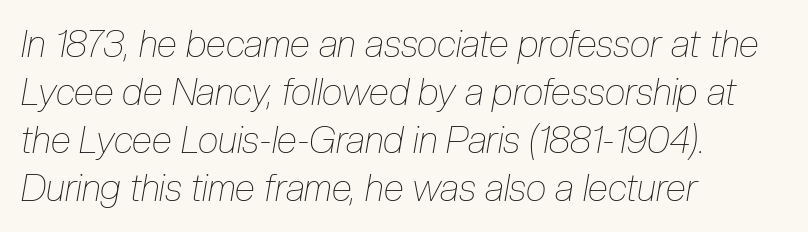
The image shows 37 px thin, condensed type, italic (leaning right); set left-aligned, normal line spacing (1.3x), normal letter spacing, not underlined; low stroke contrast and a medium x-height.
